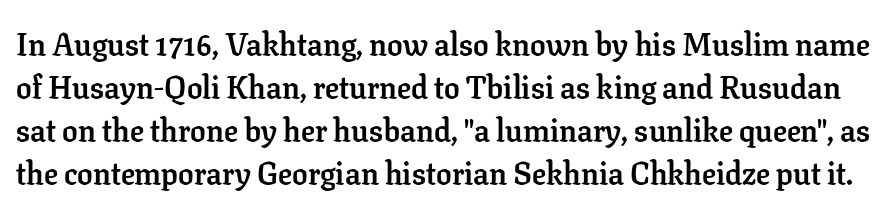
On the weight axis this lands at bold, roughly 700. Quick note: underline off. The letters advance in unequal steps, a hallmark of proportional type. This rendering employs a face with finishing strokes, i.e., a serif. A roman cut, with each character standing at attention.
